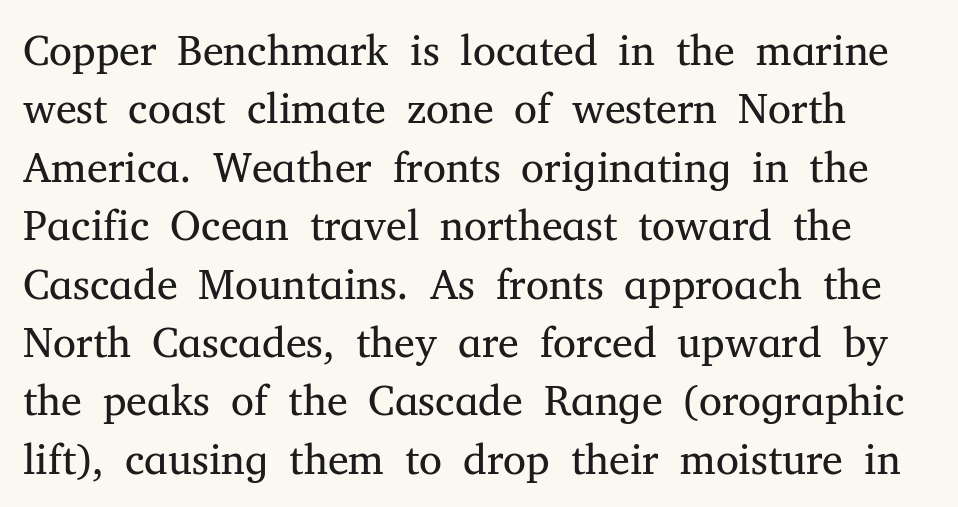
Line spacing here is normal. This sample uses an upright cut, with every glyph sitting square on the baseline. The glyphs are unaccompanied by any horizontal stroke below them. Weight: in the light-to-regular range. A typesetter would label this face a serif. Does extra space separate the letters? No, they use regular spacing.
